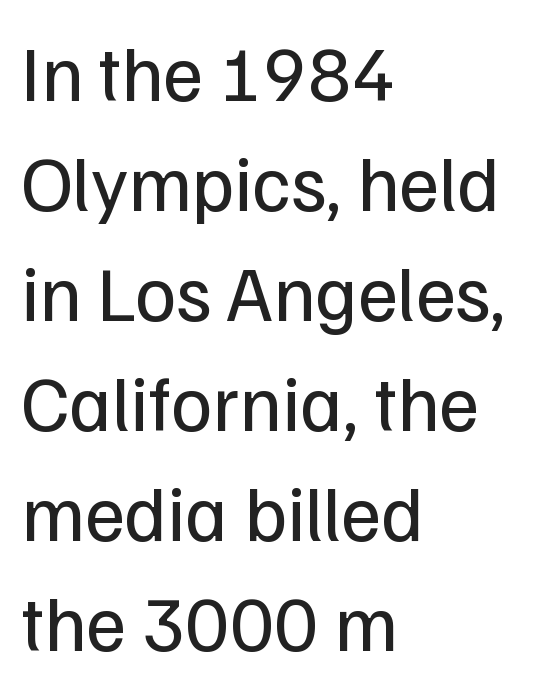
{"serif": "no", "italic": "no", "bold": "no", "weight": "regular", "width": "normal", "stroke_contrast": "low", "x_height": "medium", "monospaced": "no", "underline": "no", "align": "left", "line_spacing": "normal", "line_spacing_ratio": 1.41, "letter_spacing": "normal", "letter_spacing_em": 0.0, "glyph_px": 78}
